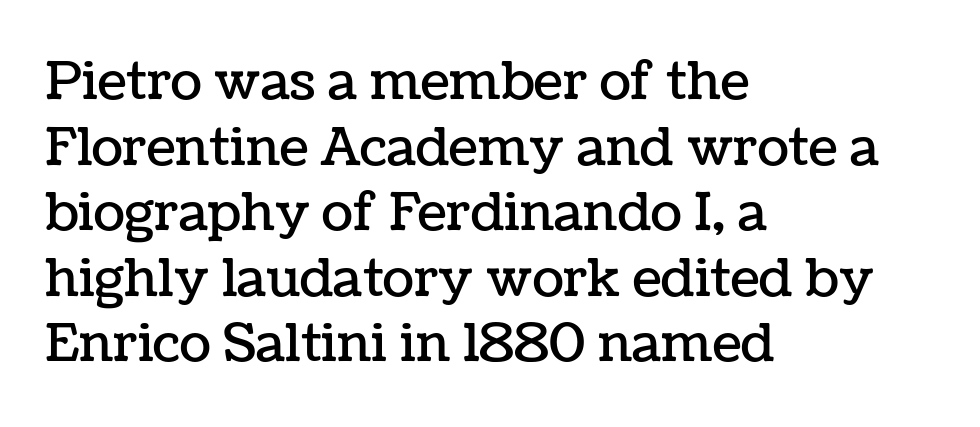
{"italic": "no", "width": "normal", "stroke_contrast": "low", "x_height": "medium", "monospaced": "no", "underline": "no", "align": "left", "line_spacing": "normal", "line_spacing_ratio": 1.26, "letter_spacing": "normal", "letter_spacing_em": 0.0, "glyph_px": 52}
